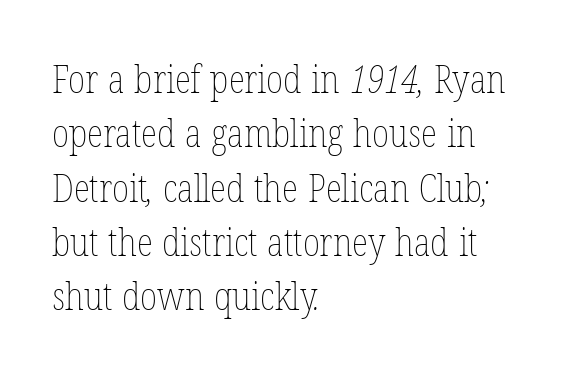
Q: Is the text bold? A: No.
Q: Is the text underlined? A: No.
Q: How is the paragraph aligned? A: Left-aligned.
Q: Is the spacing between letters normal or unusually wide? A: Normal.
Q: Is the spacing between lines tight, normal or loose? A: Normal.
Q: Width (condensed, normal, or wide)? A: Condensed.
Q: Stroke contrast? A: Low.
Q: x-height? A: Medium.
Q: Monospaced? A: No.
